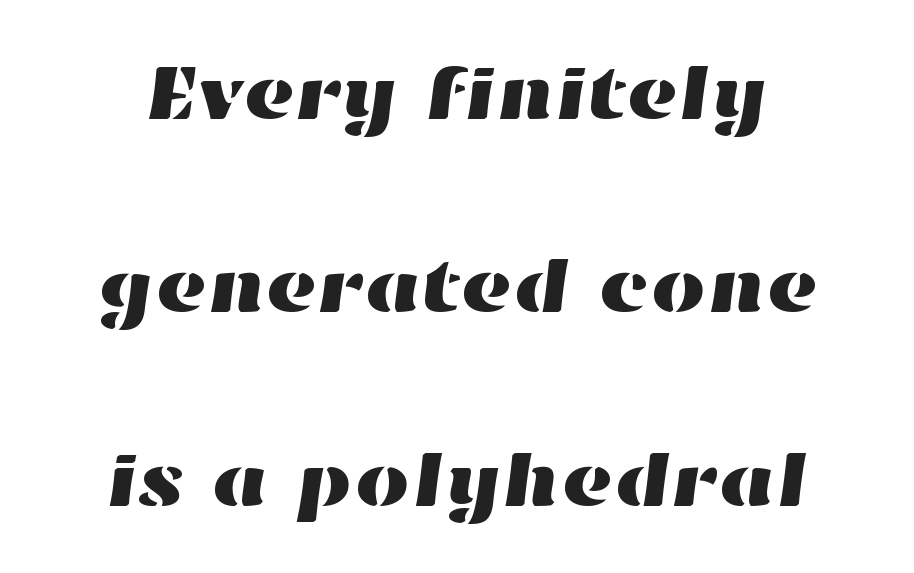
The image shows 78 px wide type; set loose line spacing (2.48x), normal letter spacing, not underlined; high stroke contrast and a medium x-height.
